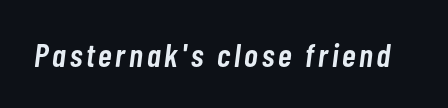
{"italic": "yes", "lean": "right", "slant_degrees": 7, "bold": "semi", "weight": "semibold", "width": "condensed", "stroke_contrast": "low", "x_height": "medium", "monospaced": "no", "underline": "no", "glyph_px": 33}
